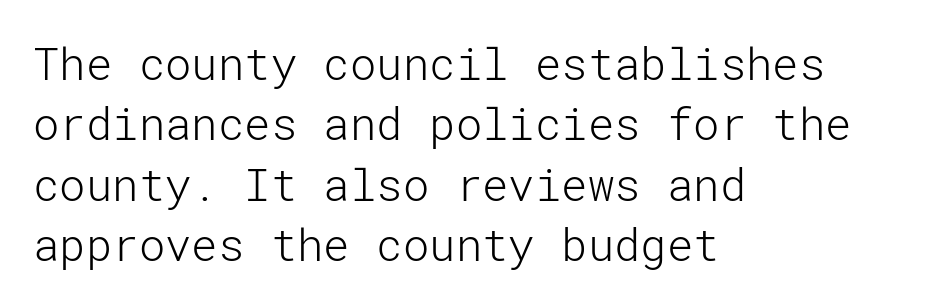
Q: Is the text bold? A: No.
Q: Is the text italic (slanted)? A: No, it is upright.
Q: Is the typeface a serif or a sans-serif typeface? A: Sans-serif.
Q: Is the text underlined? A: No.
Q: How is the paragraph aligned? A: Left-aligned.
Q: Is the spacing between letters normal or unusually wide? A: Normal.
Q: Is the spacing between lines tight, normal or loose? A: Normal.
Q: Width (condensed, normal, or wide)? A: Normal.
Q: Stroke contrast? A: Low.
Q: x-height? A: Medium.
